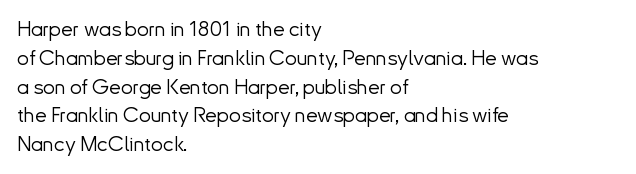
{"italic": "no", "bold": "no", "underline": "no", "align": "left", "line_spacing": "normal", "line_spacing_ratio": 1.37, "letter_spacing": "normal", "letter_spacing_em": 0.0, "glyph_px": 21}
